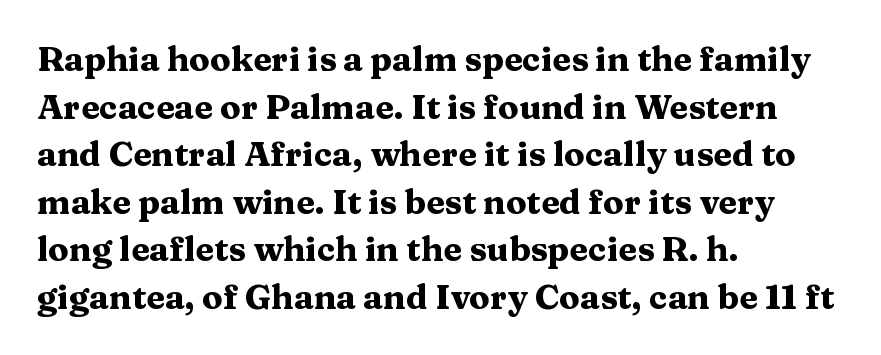
No italicization has been applied; the sample stays upright. Regarding serifs, this sample has them. Here the designer chose a conventional face with non-uniform glyph widths. Underline: absent. The letters are bold, with thick, heavy strokes.
